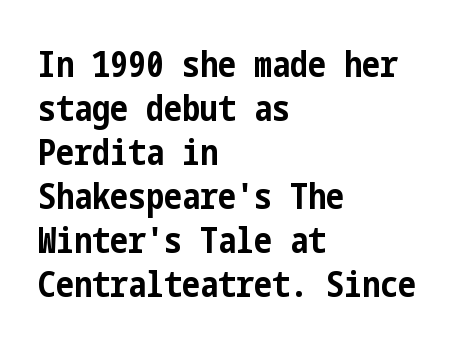
{"serif": "no", "italic": "no", "bold": "yes", "weight": "bold", "width": "condensed", "stroke_contrast": "low", "x_height": "medium", "underline": "no", "align": "left", "line_spacing_ratio": 1.22, "letter_spacing": "normal", "letter_spacing_em": 0.0, "glyph_px": 36}
